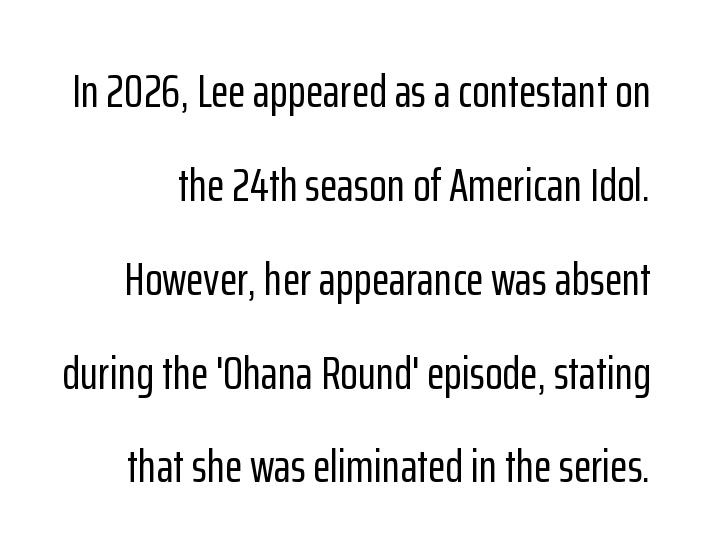
Nobody drew a line under any word here. The letters sit at their default tracking, neither squeezed nor spread. Think of a printed novel: that variable character pitch is what you see here. Stroke terminals: plain, sans-serif. The lines are spread far apart with generous leading.
